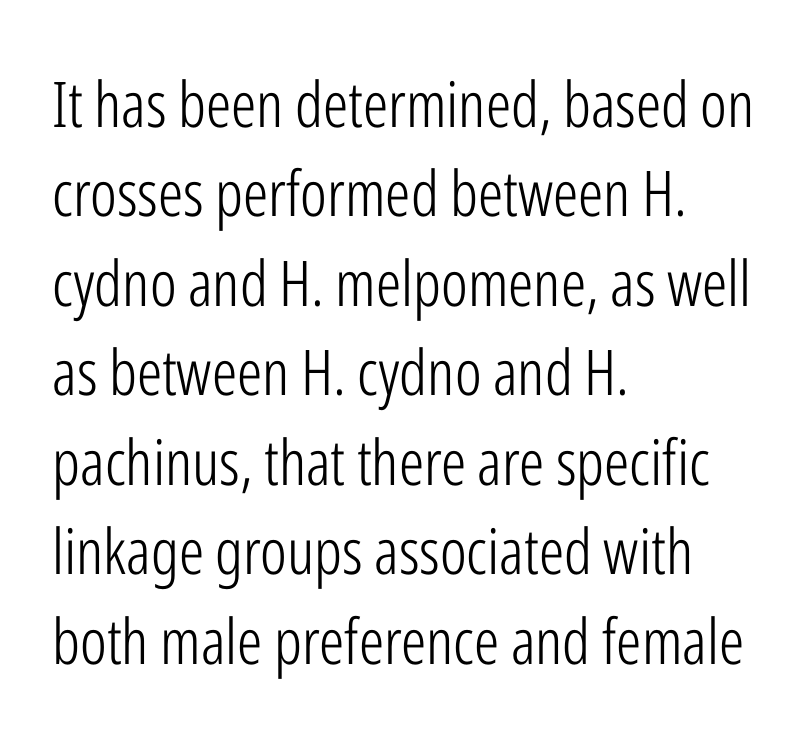
{"serif": "no", "italic": "no", "bold": "no", "weight": "light", "width": "condensed", "stroke_contrast": "low", "x_height": "medium", "monospaced": "no", "underline": "no", "align": "left", "line_spacing": "normal", "line_spacing_ratio": 1.42, "letter_spacing": "normal", "letter_spacing_em": 0.0, "glyph_px": 63}
